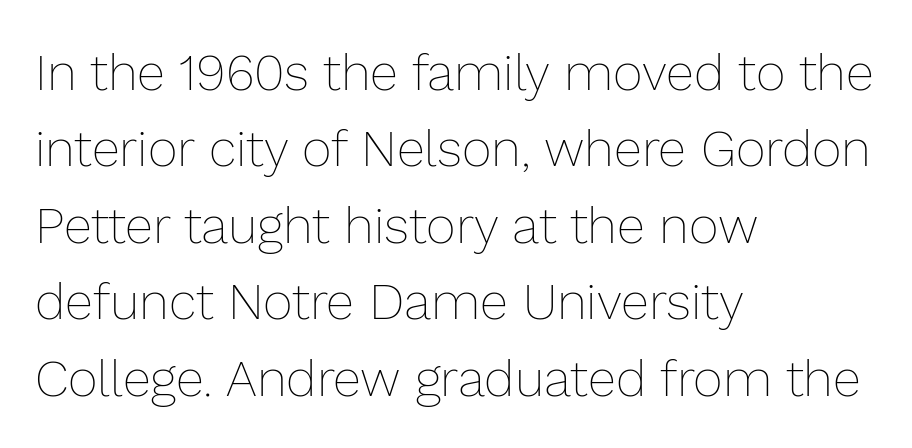
Q: Is the text bold? A: No.
Q: Is the text italic (slanted)? A: No, it is upright.
Q: Is the text underlined? A: No.
Q: How is the paragraph aligned? A: Left-aligned.
Q: Is the spacing between letters normal or unusually wide? A: Normal.
Q: Is the spacing between lines tight, normal or loose? A: Normal.
Q: Width (condensed, normal, or wide)? A: Normal.
Q: Stroke contrast? A: Low.
Q: x-height? A: Medium.
Q: Monospaced? A: No.
